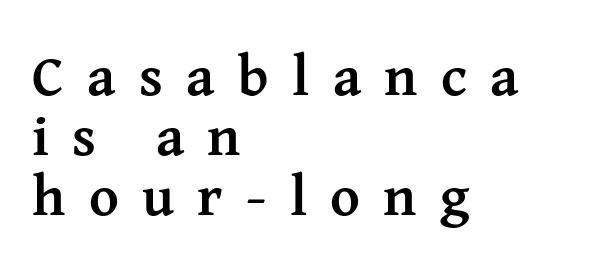
The image shows 57 px semibold serif type, upright; set left-aligned, tight line spacing (1.05x), unusually wide letter spacing (+0.41 em), not underlined; medium stroke contrast and a medium x-height.
